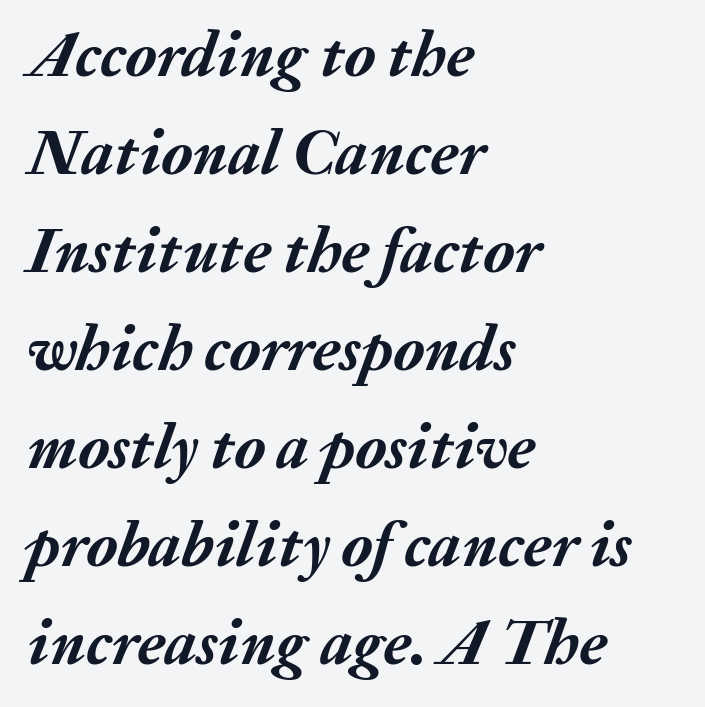
{"italic": "yes", "lean": "right", "slant_degrees": 20, "bold": "yes", "weight": "semibold", "width": "normal", "stroke_contrast": "medium", "x_height": "medium", "monospaced": "no", "underline": "no", "align": "left", "line_spacing": "normal", "line_spacing_ratio": 1.53, "letter_spacing": "normal", "letter_spacing_em": 0.0, "glyph_px": 64}
